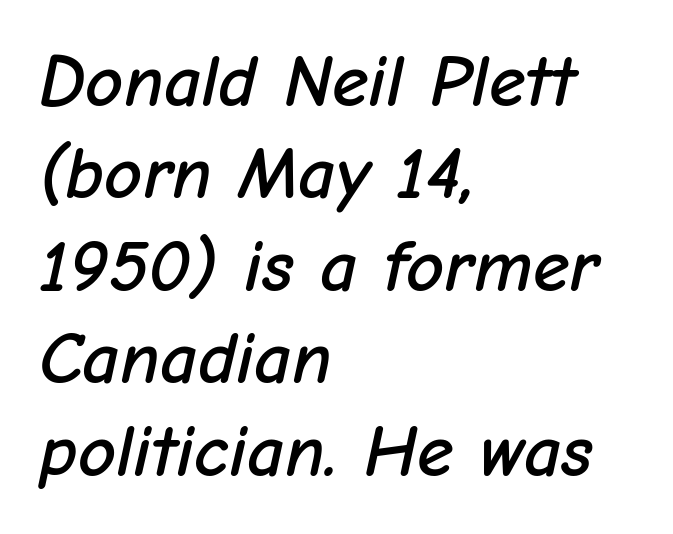
Nobody drew a line under any word here. It's the slanting kind of type. The gaps between neighbouring characters are ordinary and unremarkable. Each new line begins a customary step beneath the previous one. Line beginnings align vertically; line endings do not. Think of a printed novel: that variable character pitch is what you see here.
